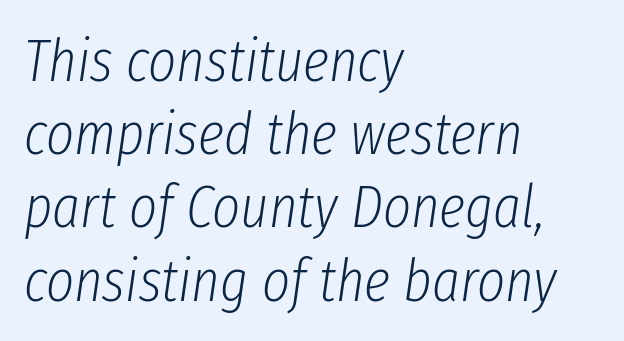
Q: Is the text bold? A: No.
Q: Is the text italic (slanted)? A: Yes, it leans right by about 8 degrees.
Q: Is the text underlined? A: No.
Q: How is the paragraph aligned? A: Left-aligned.
Q: Is the spacing between letters normal or unusually wide? A: Normal.
Q: Width (condensed, normal, or wide)? A: Condensed.
Q: Stroke contrast? A: Low.
Q: x-height? A: Medium.
Q: Monospaced? A: No.
